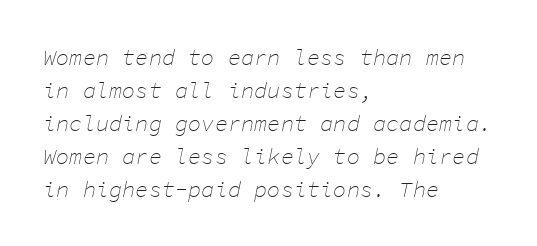
The image shows 22 px text type, italic (leaning right); set left-aligned, normal line spacing (1.5x), normal letter spacing, not underlined.
